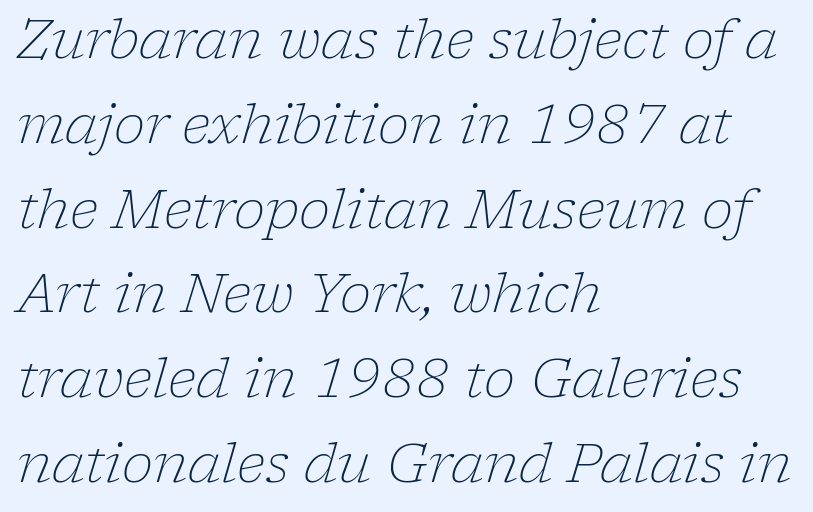
Q: Is the text bold? A: No.
Q: Is the text italic (slanted)? A: Yes, it leans right by about 17 degrees.
Q: Is the typeface a serif or a sans-serif typeface? A: Serif.
Q: Is the text underlined? A: No.
Q: How is the paragraph aligned? A: Left-aligned.
Q: Is the spacing between letters normal or unusually wide? A: Normal.
Q: Is the spacing between lines tight, normal or loose? A: Normal.
Q: Width (condensed, normal, or wide)? A: Normal.
Q: Stroke contrast? A: Low.
Q: x-height? A: Medium.
Q: Monospaced? A: No.
